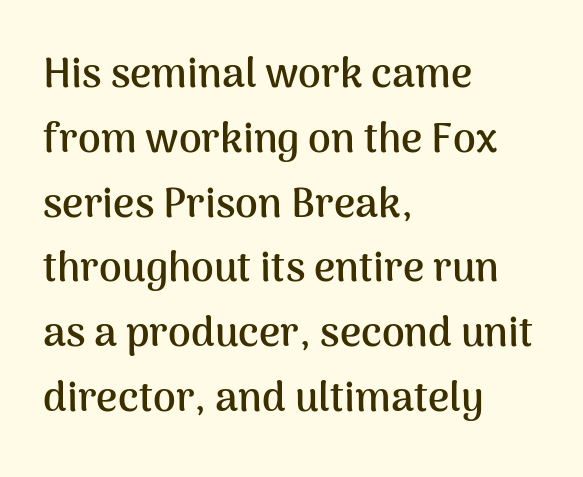
The image shows 41 px semibold sans-serif type, upright; set left-aligned, normal line spacing (1.58x), normal letter spacing, not underlined; medium stroke contrast and a medium x-height.
